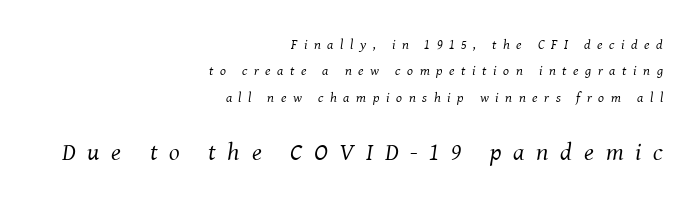
Q: Is the text bold? A: No.
Q: Is the text italic (slanted)? A: Yes, it leans right by about 8 degrees.
Q: Is the text underlined? A: No.
Q: How is the paragraph aligned? A: Right-aligned.
Q: Is the spacing between letters normal or unusually wide? A: Unusually wide.
Q: Which block of text is set in a larger size, the first (top) or the second (bottom)? A: The second (bottom) one.
